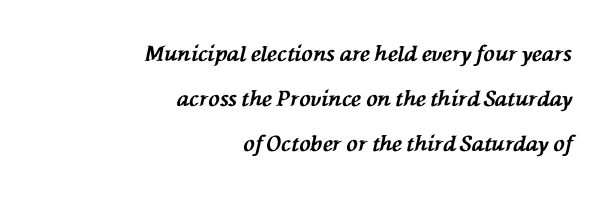
Q: Is the text bold? A: Yes.
Q: Is the text italic (slanted)? A: Yes, it leans left by about 76 degrees.
Q: Is the text underlined? A: No.
Q: How is the paragraph aligned? A: Right-aligned.
Q: Is the spacing between letters normal or unusually wide? A: Normal.
Q: Is the spacing between lines tight, normal or loose? A: Loose.
